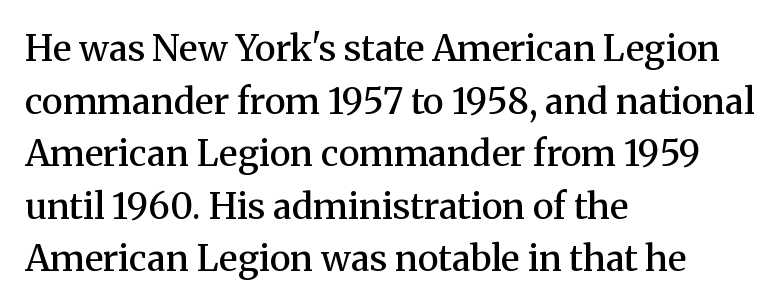
{"serif": "yes", "italic": "no", "bold": "semi", "weight": "semibold", "width": "normal", "stroke_contrast": "medium", "x_height": "medium", "monospaced": "no", "underline": "no", "align": "left", "line_spacing": "normal", "line_spacing_ratio": 1.46, "letter_spacing": "normal", "letter_spacing_em": 0.0, "glyph_px": 36}
